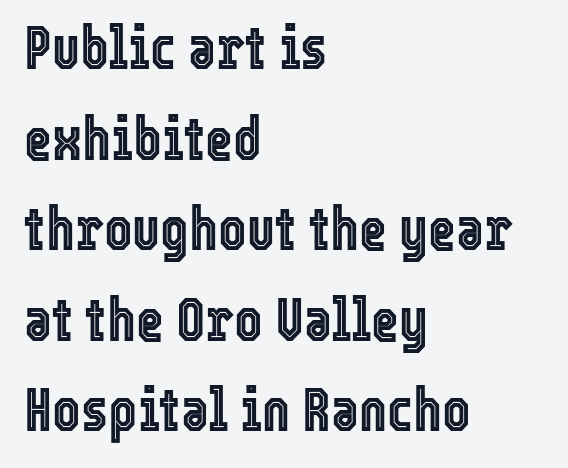
The lettering stays uniformly vertical, giving the passage a roman look. Is this a fixed-width face? No — the glyphs have proportional, varying widths. Rule under the text: the space is simply empty. These lines are set flush left with a ragged right edge.
